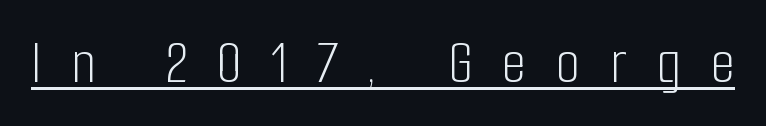
This is sans-serif lettering, the kind often seen on screens and signage. On a weight scale, this lands at 450 or below. Here the designer chose a conventional face with non-uniform glyph widths. Honestly, the letter spacing is so wide it's the main thing you notice.
